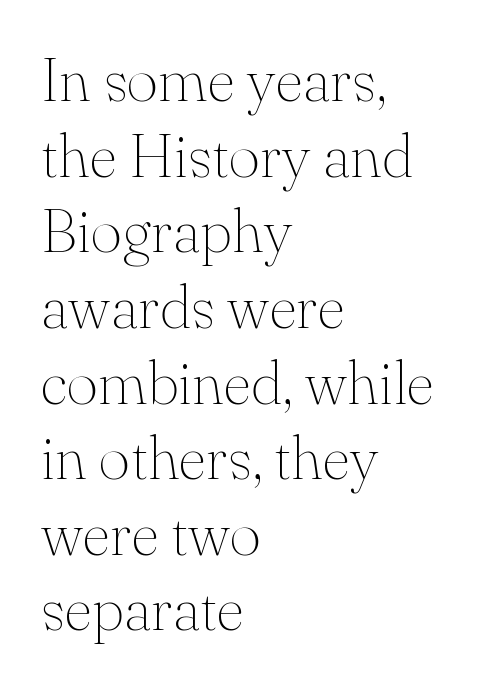
The image shows 61 px thin serif type, upright; set left-aligned, line spacing 1.24x, normal letter spacing, not underlined; medium stroke contrast and a small x-height.
